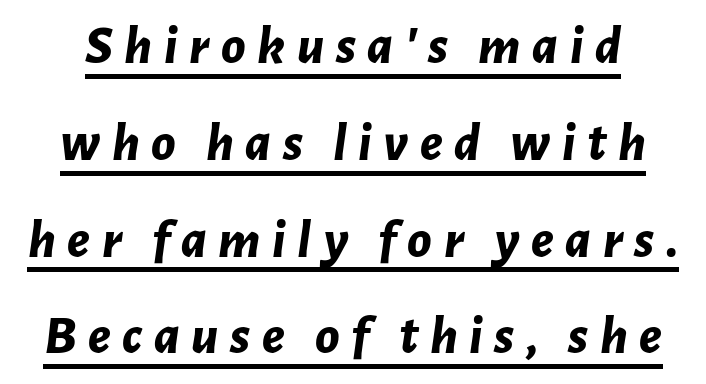
The rendering uses natural spacing where letterforms have individual widths. Substantial extra tracking has been applied to these lines. Beneath each row of characters lies a ruled line. Pretty heavy lettering here — definitely bold. Slanted lettering throughout.
